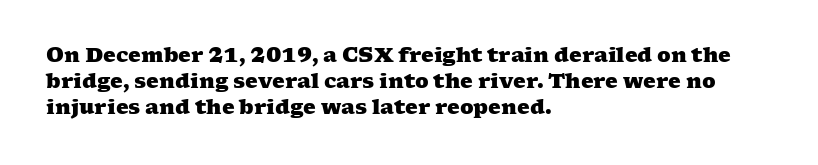
The image shows 20 px bold type; set left-aligned, normal line spacing (1.29x), normal letter spacing, not underlined.
